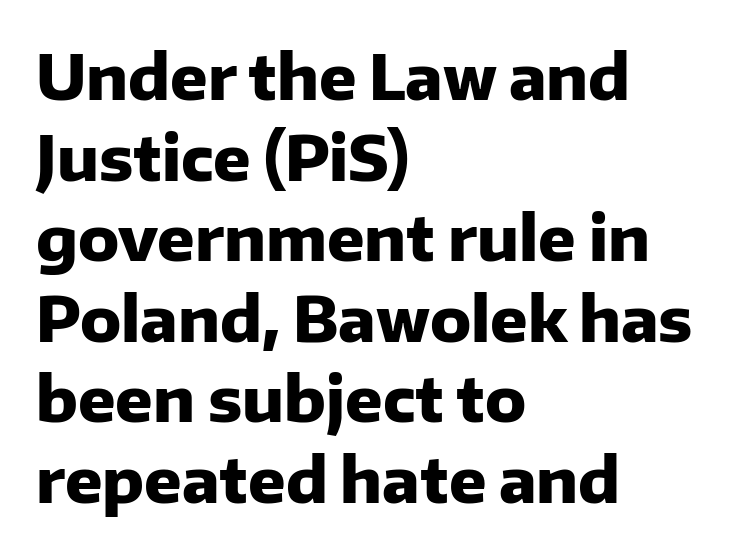
{"serif": "no", "italic": "no", "bold": "yes", "weight": "heavy", "width": "normal", "stroke_contrast": "low", "x_height": "medium", "monospaced": "no", "underline": "no", "align": "left", "line_spacing": "normal", "line_spacing_ratio": 1.3, "letter_spacing": "normal", "letter_spacing_em": 0.0, "glyph_px": 62}
